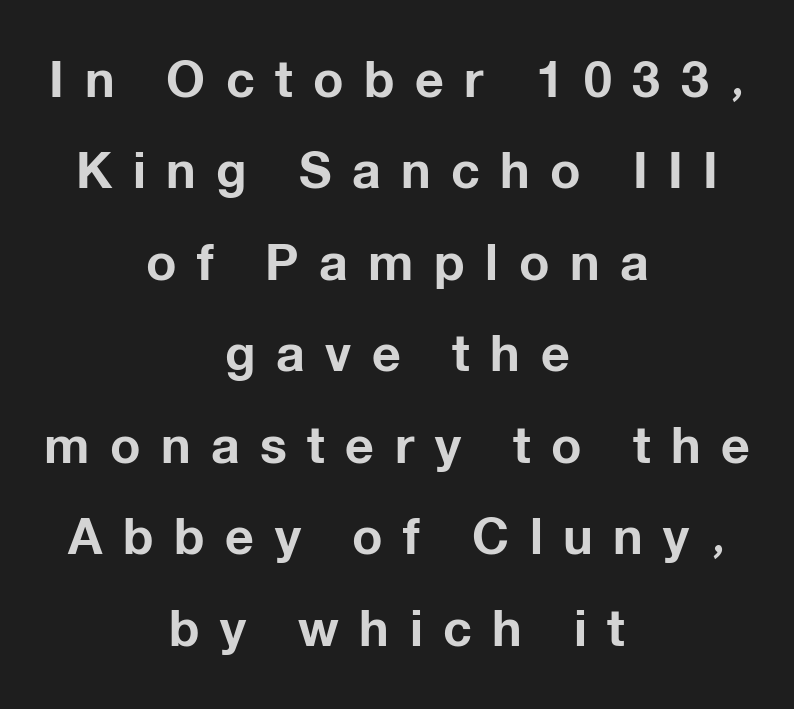
Q: Is the text bold? A: Yes.
Q: Is the text italic (slanted)? A: No, it is upright.
Q: Is the typeface a serif or a sans-serif typeface? A: Sans-serif.
Q: Is the text underlined? A: No.
Q: How is the paragraph aligned? A: Centered.
Q: Is the spacing between letters normal or unusually wide? A: Unusually wide.
Q: Width (condensed, normal, or wide)? A: Normal.
Q: Stroke contrast? A: Low.
Q: x-height? A: Medium.
Q: Monospaced? A: No.
